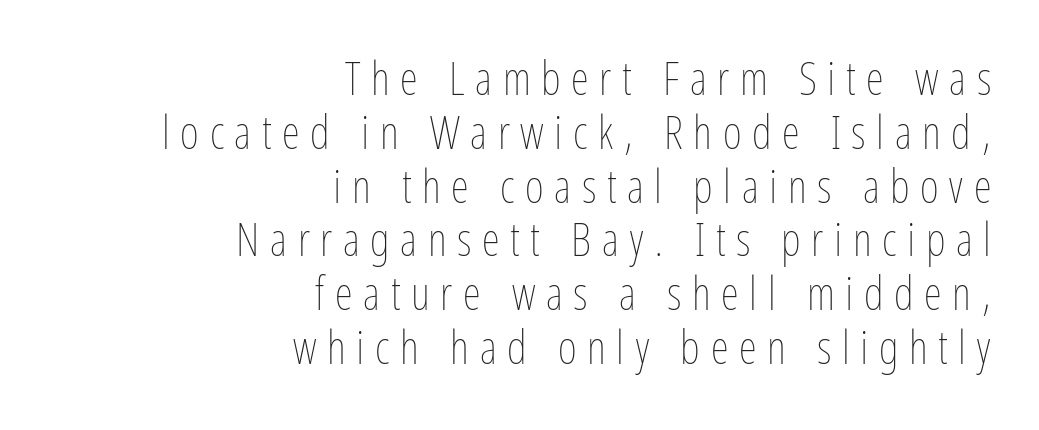
Q: Is the text bold? A: No.
Q: Is the text italic (slanted)? A: No, it is upright.
Q: Is the text underlined? A: No.
Q: How is the paragraph aligned? A: Right-aligned.
Q: Is the spacing between letters normal or unusually wide? A: Unusually wide.
Q: Width (condensed, normal, or wide)? A: Condensed.
Q: Stroke contrast? A: Low.
Q: x-height? A: Medium.
Q: Monospaced? A: No.
